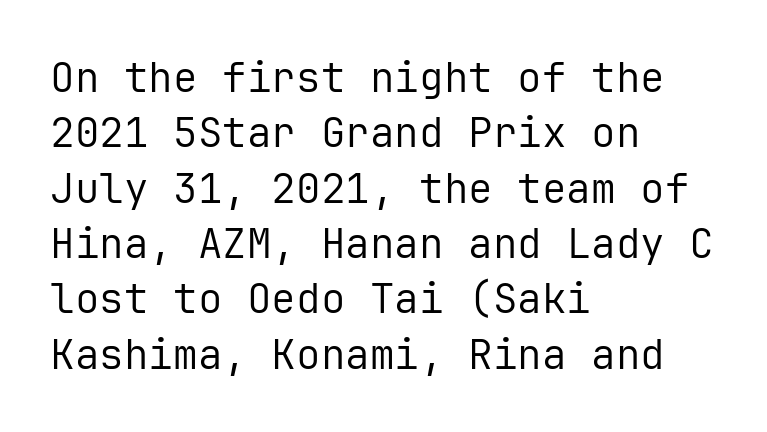
{"serif": "no", "italic": "no", "bold": "no", "weight": "regular", "width": "normal", "stroke_contrast": "low", "x_height": "medium", "monospaced": "yes", "underline": "no", "align": "left", "line_spacing": "normal", "line_spacing_ratio": 1.35, "letter_spacing": "normal", "letter_spacing_em": 0.0, "glyph_px": 41}
